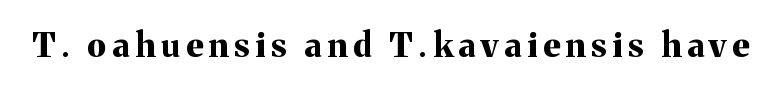
{"serif": "yes", "italic": "no", "bold": "yes", "weight": "bold", "width": "normal", "stroke_contrast": "medium", "x_height": "medium", "monospaced": "no", "underline": "no", "glyph_px": 33}
